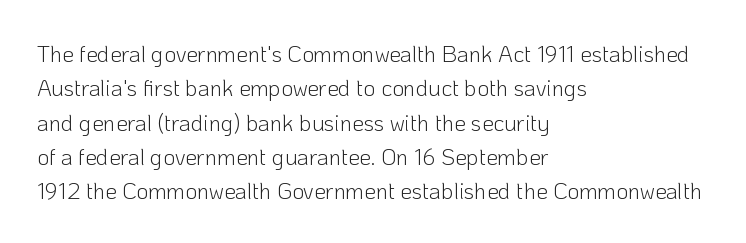
{"italic": "no", "bold": "no", "underline": "no", "align": "left", "line_spacing": "normal", "line_spacing_ratio": 1.49, "letter_spacing": "normal", "letter_spacing_em": 0.0, "glyph_px": 23}
